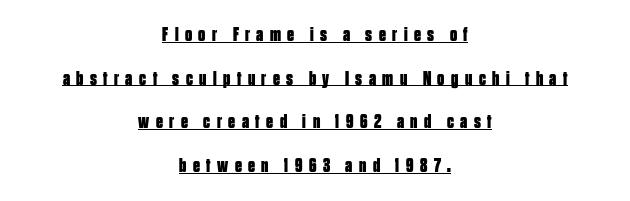
A student would call this center alignment; a typographer would say set centered. Underline: present. A dark, heavy texture on the line: the type is bold. Unlike italic type, these characters show no tilt at all.
